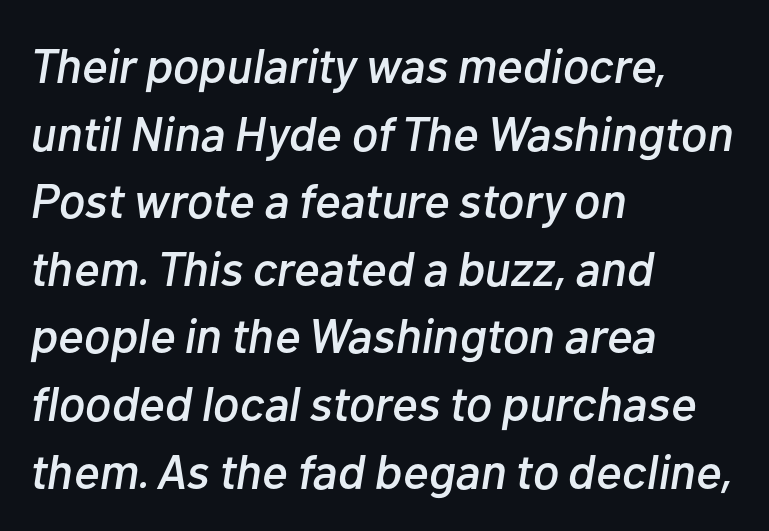
The image shows 49 px text type, italic (leaning right); set left-aligned, normal line spacing (1.38x), normal letter spacing, not underlined; low stroke contrast and a medium x-height.
